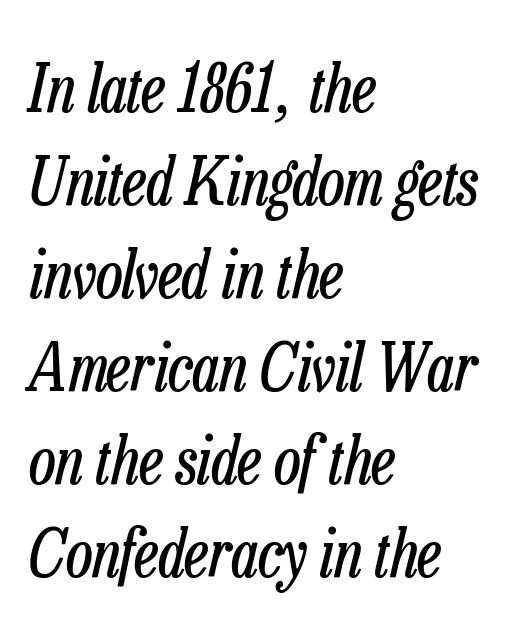
Q: Is the text bold? A: No.
Q: Is the text italic (slanted)? A: Yes, it leans right by about 13 degrees.
Q: Is the text underlined? A: No.
Q: How is the paragraph aligned? A: Left-aligned.
Q: Is the spacing between letters normal or unusually wide? A: Normal.
Q: Is the spacing between lines tight, normal or loose? A: Normal.
Q: Width (condensed, normal, or wide)? A: Condensed.
Q: Stroke contrast? A: Low.
Q: x-height? A: Medium.
Q: Monospaced? A: No.
